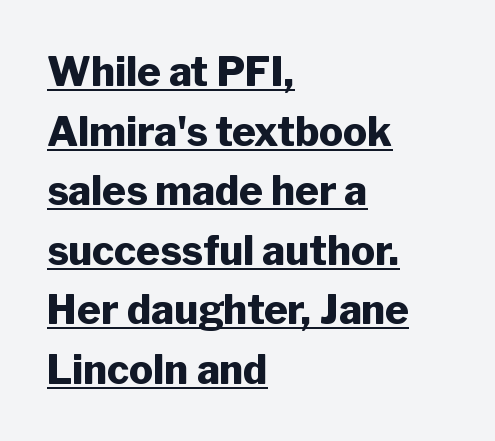
Q: Is the text bold? A: Yes.
Q: Is the text italic (slanted)? A: No, it is upright.
Q: Is the typeface a serif or a sans-serif typeface? A: Sans-serif.
Q: Is the text underlined? A: Yes.
Q: How is the paragraph aligned? A: Left-aligned.
Q: Is the spacing between letters normal or unusually wide? A: Normal.
Q: Is the spacing between lines tight, normal or loose? A: Normal.
Q: Width (condensed, normal, or wide)? A: Normal.
Q: Stroke contrast? A: Low.
Q: x-height? A: Medium.
Q: Monospaced? A: No.
